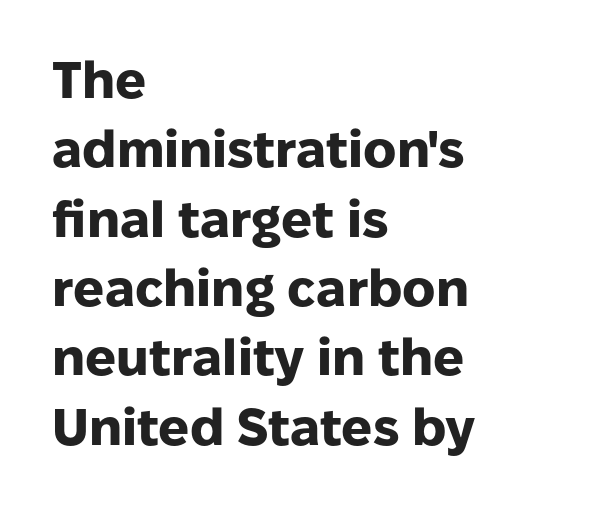
{"serif": "no", "italic": "no", "bold": "yes", "weight": "heavy", "width": "normal", "stroke_contrast": "low", "x_height": "medium", "monospaced": "no", "underline": "no", "align": "left", "line_spacing": "normal", "line_spacing_ratio": 1.36, "letter_spacing": "normal", "letter_spacing_em": 0.0, "glyph_px": 51}
